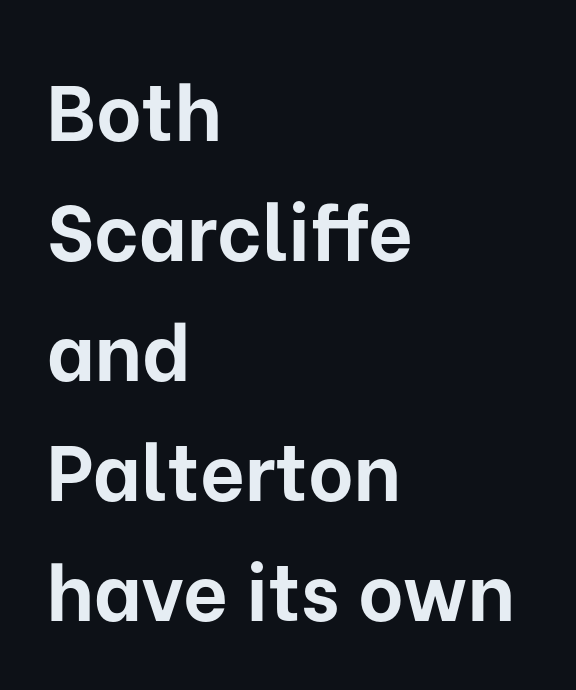
The image shows 78 px bold sans-serif type, upright; set left-aligned, normal line spacing (1.54x), normal letter spacing, not underlined; low stroke contrast and a medium x-height.
